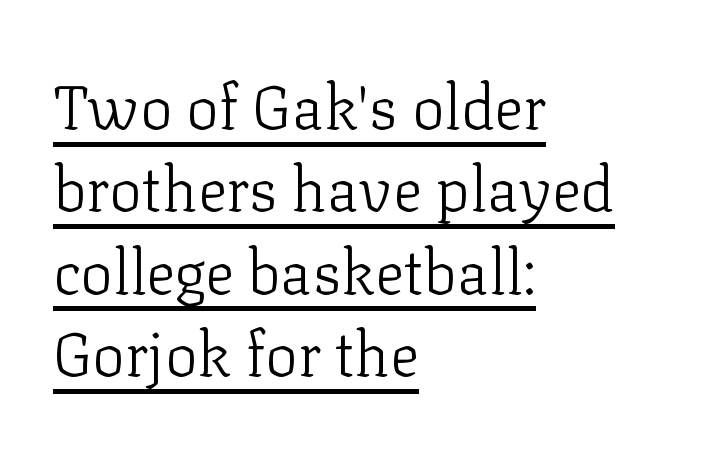
Q: Is the text bold? A: No.
Q: Is the text italic (slanted)? A: No, it is upright.
Q: Is the typeface a serif or a sans-serif typeface? A: Serif.
Q: Is the text underlined? A: Yes.
Q: How is the paragraph aligned? A: Left-aligned.
Q: Is the spacing between letters normal or unusually wide? A: Normal.
Q: Is the spacing between lines tight, normal or loose? A: Normal.
Q: Width (condensed, normal, or wide)? A: Normal.
Q: Stroke contrast? A: Low.
Q: x-height? A: Medium.
Q: Monospaced? A: No.
